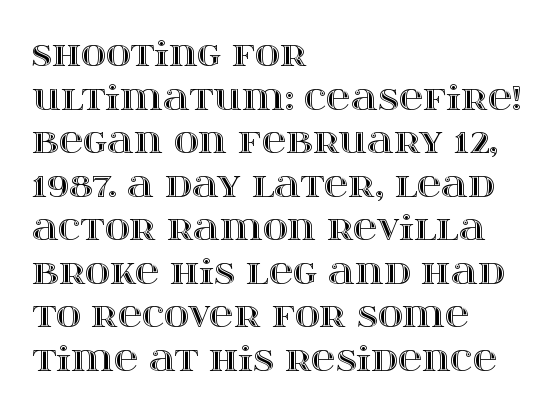
{"italic": "no", "width": "wide", "x_height": "large", "monospaced": "no", "underline": "no", "align": "left", "line_spacing": "normal", "line_spacing_ratio": 1.28, "letter_spacing": "normal", "letter_spacing_em": 0.0, "glyph_px": 34}
